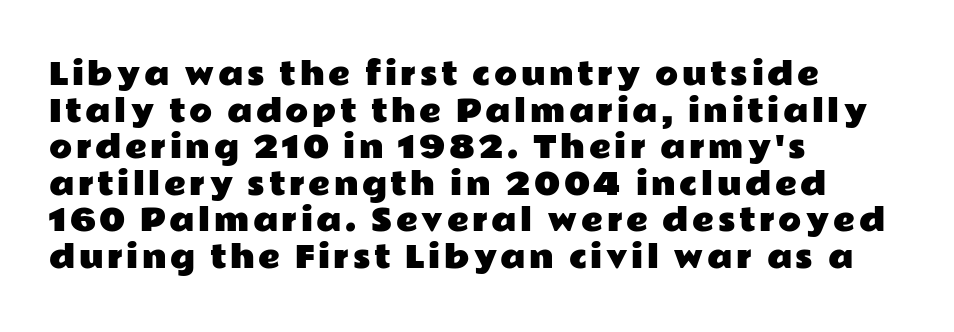
The image shows 30 px wide sans-serif type, upright; set left-aligned, line spacing 1.22x, not underlined; low stroke contrast and a medium x-height.
